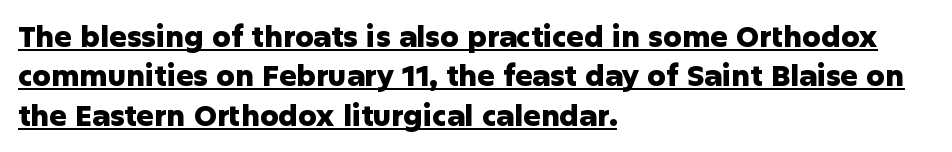
The image shows 29 px heavy sans-serif type, upright; set left-aligned, normal line spacing (1.36x), normal letter spacing, underlined; low stroke contrast and a medium x-height.
